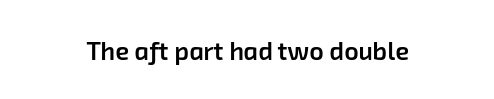
The image shows 25 px text type; set normal letter spacing, not underlined.
